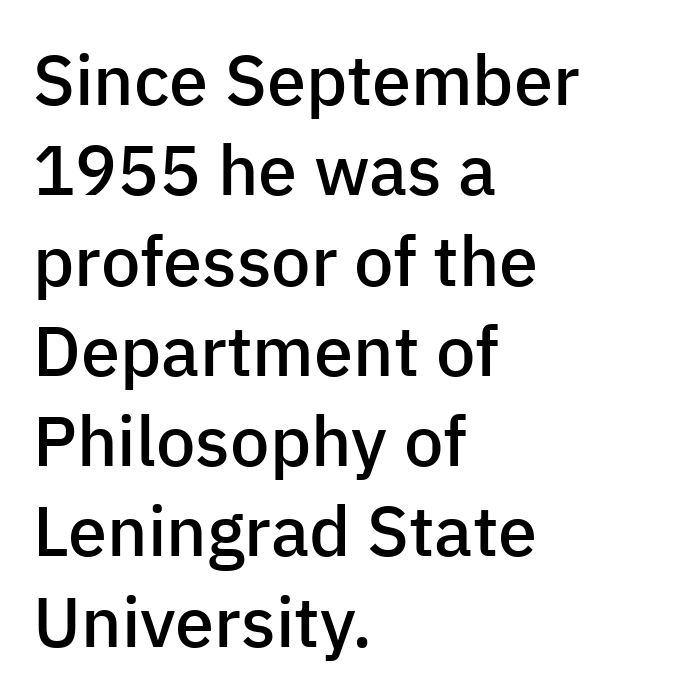
The image shows 70 px semibold sans-serif type, upright; set left-aligned, normal line spacing (1.29x), normal letter spacing, not underlined; low stroke contrast and a medium x-height.
